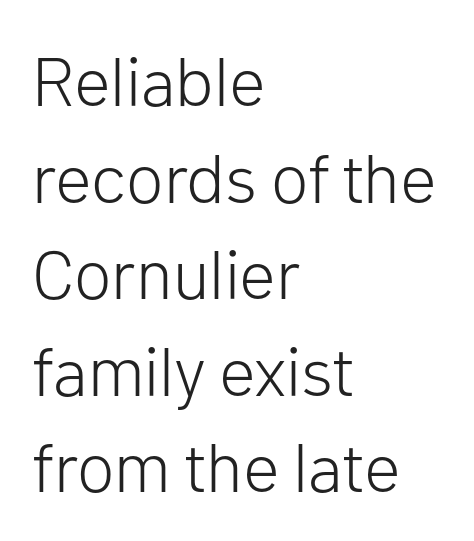
The image shows 69 px light sans-serif type, upright; set left-aligned, normal line spacing (1.4x), normal letter spacing, not underlined; low stroke contrast and a medium x-height.
